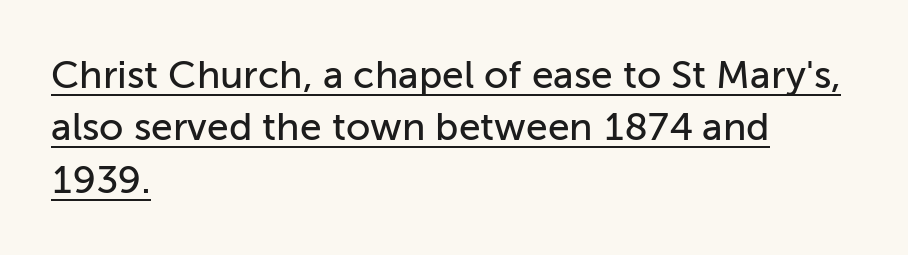
Examine the stroke ends and you'll find no serifs. What decoration does the sample have? An underline. Upright lettering throughout. Baseline-to-baseline distance is the conventional proportion of letter height. If you drew a ruler down the left edge, every line would touch it. There is no visible air inserted between adjacent glyphs.
